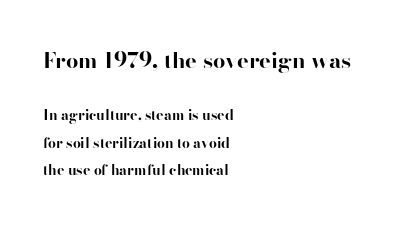
{"italic": "no", "bold": "yes", "underline": "no", "align": "left", "line_spacing": "loose", "line_spacing_ratio": 1.97, "letter_spacing": "normal", "letter_spacing_em": 0.0, "larger_block": "first", "size_ratio": 1.57, "glyph_px": 22}
